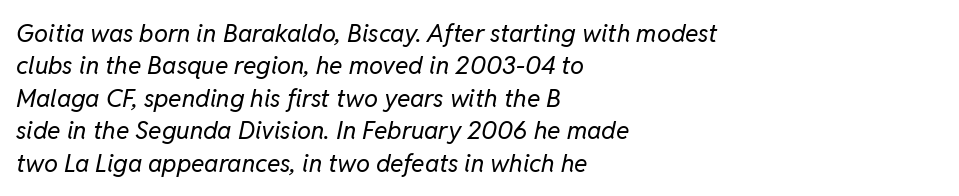
{"italic": "yes", "lean": "right", "slant_degrees": 11, "bold": "no", "underline": "no", "align": "left", "line_spacing": "normal", "line_spacing_ratio": 1.3, "letter_spacing": "normal", "letter_spacing_em": 0.0, "glyph_px": 25}
